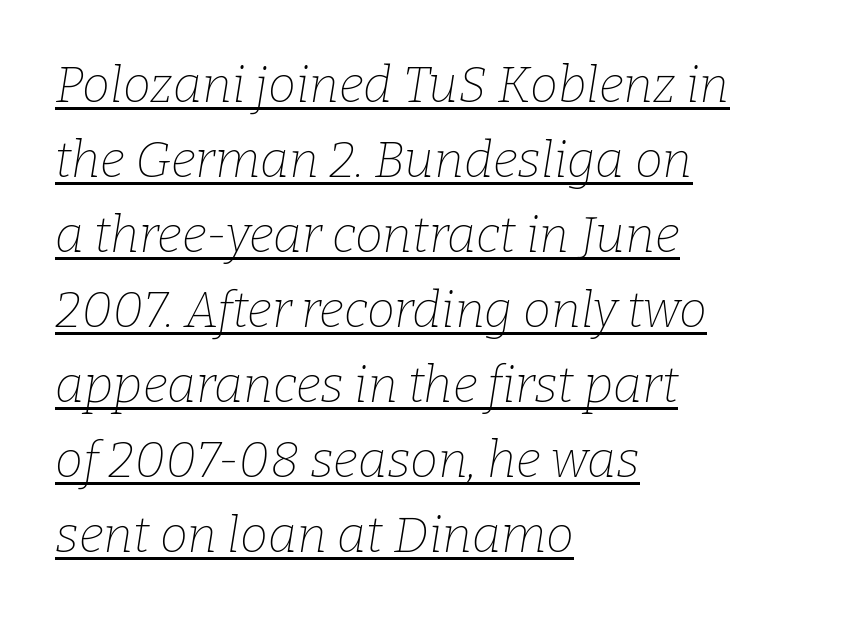
{"serif": "yes", "italic": "yes", "lean": "right", "slant_degrees": 9, "bold": "no", "weight": "thin", "width": "normal", "stroke_contrast": "low", "x_height": "medium", "monospaced": "no", "underline": "yes", "align": "left", "line_spacing": "normal", "line_spacing_ratio": 1.5, "letter_spacing": "normal", "letter_spacing_em": 0.0, "glyph_px": 50}
